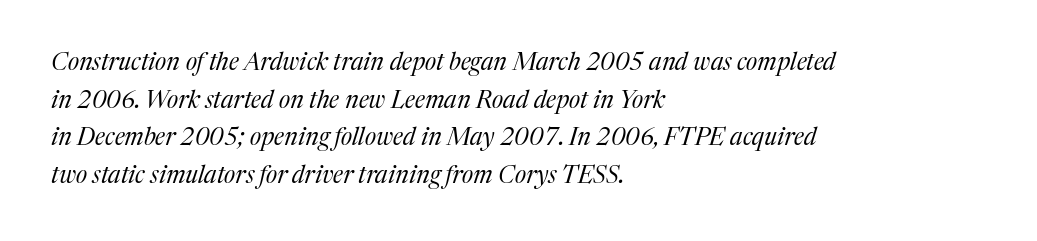
Q: Is the text bold? A: No.
Q: Is the text italic (slanted)? A: Yes, it leans right by about 17 degrees.
Q: Is the text underlined? A: No.
Q: How is the paragraph aligned? A: Left-aligned.
Q: Is the spacing between letters normal or unusually wide? A: Normal.
Q: Is the spacing between lines tight, normal or loose? A: Normal.
